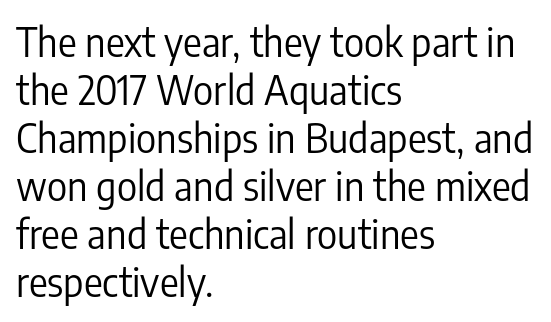
Q: Is the text bold? A: No.
Q: Is the text italic (slanted)? A: No, it is upright.
Q: Is the typeface a serif or a sans-serif typeface? A: Sans-serif.
Q: Is the text underlined? A: No.
Q: How is the paragraph aligned? A: Left-aligned.
Q: Is the spacing between letters normal or unusually wide? A: Normal.
Q: Width (condensed, normal, or wide)? A: Condensed.
Q: Stroke contrast? A: Low.
Q: x-height? A: Medium.
Q: Monospaced? A: No.
